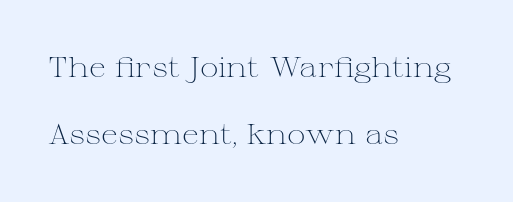
This sample trades compactness for vertical openness between lines. The letters stand upright; this is a roman face. The letters advance in unequal steps, a hallmark of proportional type. A student would call this left alignment; a typographer would say flush left, rag right. Is this a sans? No — the strokes have serifs. Caption: face not bold, strokes unweighted.
